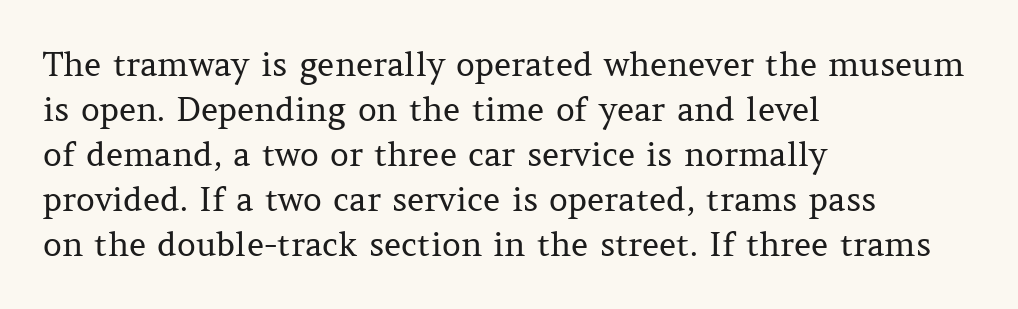
Each letter's strokes conclude with small projecting serifs. Does the leading feel generous? No, just average. The lettering stays uniformly vertical, giving the passage a roman look. The rendering uses natural spacing where letterforms have individual widths. The characters are drawn with everyday or finer stroke widths. Here the glyphs are tracked normally, forming tight word shapes.
